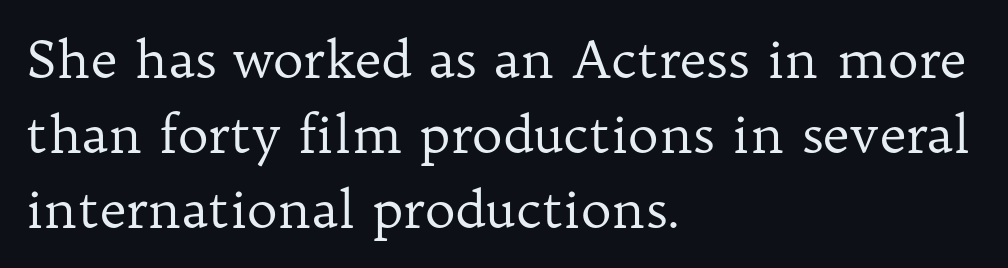
A bare baseline throughout the passage. Weight: not bold — regular or lighter. Font category for this specimen: serif. Do the characters align in a grid? No, the font is proportional. Caption: multi-line text, flush left, ragged right. These lines sit exactly where default settings would place them.
